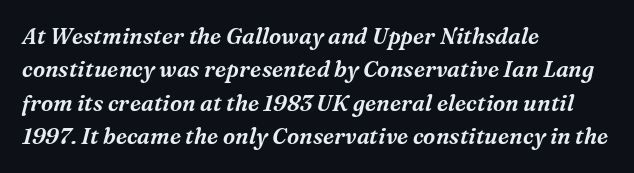
Q: Is the text italic (slanted)? A: Yes, it leans right by about 16 degrees.
Q: Is the text underlined? A: No.
Q: How is the paragraph aligned? A: Left-aligned.
Q: Is the spacing between letters normal or unusually wide? A: Normal.
Q: Is the spacing between lines tight, normal or loose? A: Normal.
